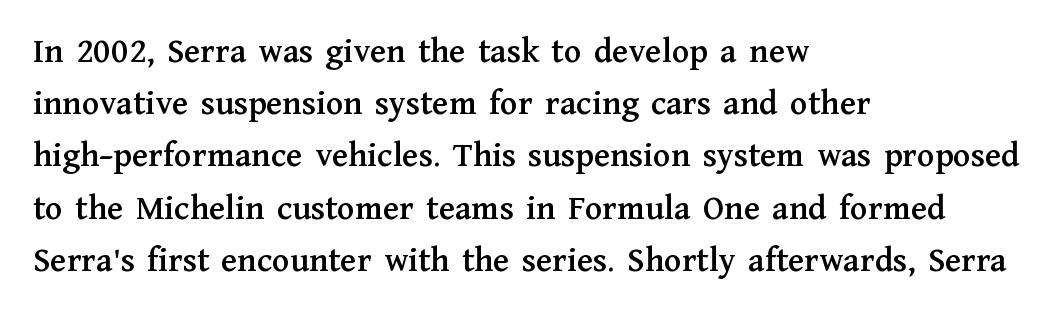
Q: Is the text italic (slanted)? A: No, it is upright.
Q: Is the typeface a serif or a sans-serif typeface? A: Serif.
Q: Is the text underlined? A: No.
Q: How is the paragraph aligned? A: Left-aligned.
Q: Is the spacing between letters normal or unusually wide? A: Normal.
Q: Is the spacing between lines tight, normal or loose? A: Normal.
Q: Width (condensed, normal, or wide)? A: Normal.
Q: Stroke contrast? A: Medium.
Q: x-height? A: Medium.
Q: Monospaced? A: No.
